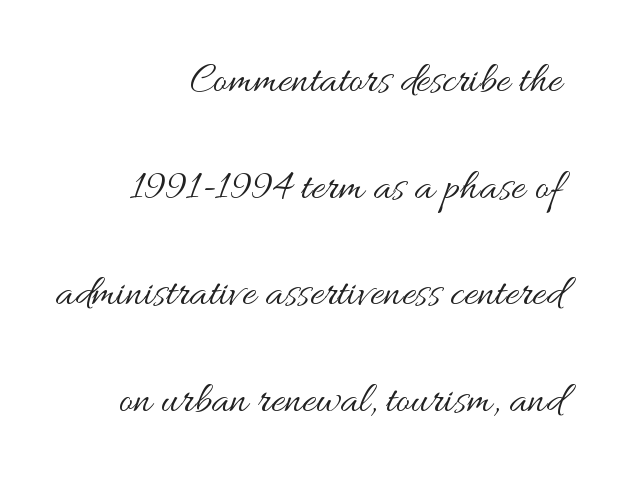
{"bold": "no", "weight": "regular", "width": "wide", "stroke_contrast": "medium", "x_height": "small", "monospaced": "no", "underline": "no", "align": "right", "line_spacing": "loose", "line_spacing_ratio": 2.48, "letter_spacing": "normal", "letter_spacing_em": 0.0, "glyph_px": 43}
